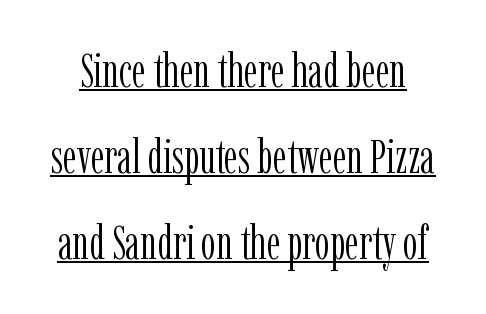
{"serif": "yes", "italic": "no", "bold": "no", "weight": "light", "width": "condensed", "stroke_contrast": "low", "x_height": "medium", "monospaced": "no", "underline": "yes", "line_spacing_ratio": 1.83, "letter_spacing": "normal", "letter_spacing_em": 0.0, "glyph_px": 47}
